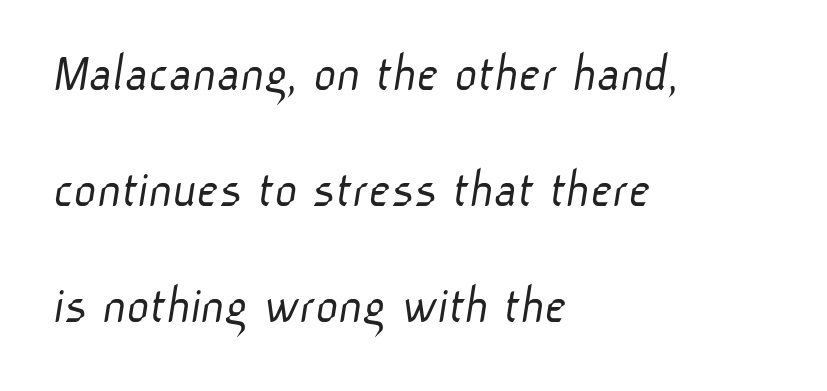
Compared with a typical body face, this is equally light or lighter still. The specimen omits any rule beneath the text block's lines. The rendering uses natural spacing where letterforms have individual widths. Whoever set this chose breathing room over compactness in the vertical rhythm. The type is set solid horizontally, with unmodified tracking.
